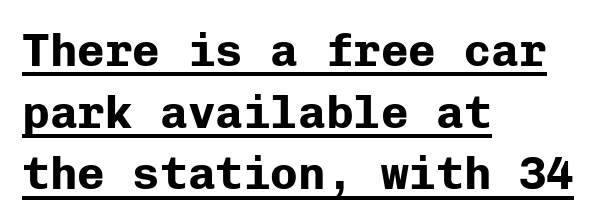
The typography opts for an upright posture over an oblique one. The rendering uses a moderate line-height, typical for paragraphs. Is this a sans? Yes — the strokes have no serifs. The passage shown is emphatically bold. The rendered words wear a rule along their underside.
